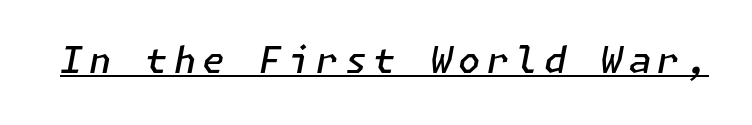
Q: Is the text bold? A: Semi-bold.
Q: Is the text italic (slanted)? A: Yes, it leans right by about 11 degrees.
Q: Is the text underlined? A: Yes.
Q: Width (condensed, normal, or wide)? A: Normal.
Q: Stroke contrast? A: Low.
Q: x-height? A: Medium.
